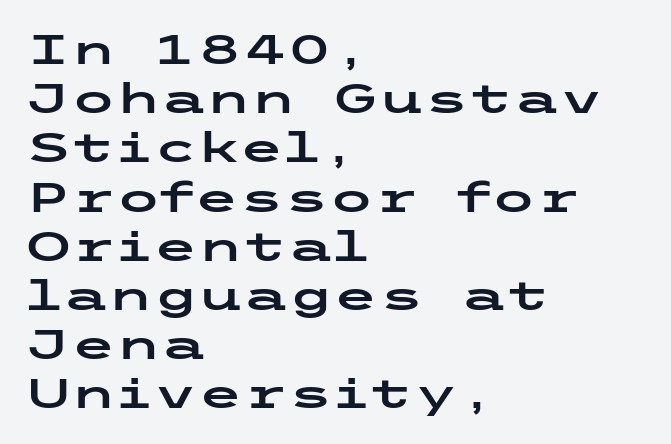
Q: Is the text italic (slanted)? A: No, it is upright.
Q: Is the typeface a serif or a sans-serif typeface? A: Sans-serif.
Q: Is the text underlined? A: No.
Q: How is the paragraph aligned? A: Left-aligned.
Q: Is the spacing between letters normal or unusually wide? A: Normal.
Q: Width (condensed, normal, or wide)? A: Wide.
Q: Stroke contrast? A: Low.
Q: x-height? A: Medium.
